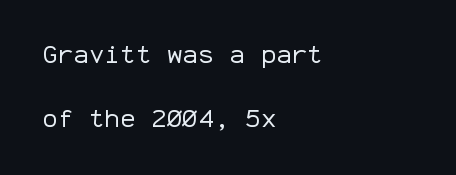
{"italic": "no", "bold": "no", "underline": "no", "align": "left", "line_spacing": "loose", "line_spacing_ratio": 2.45, "letter_spacing": "normal", "letter_spacing_em": 0.0, "glyph_px": 26}
